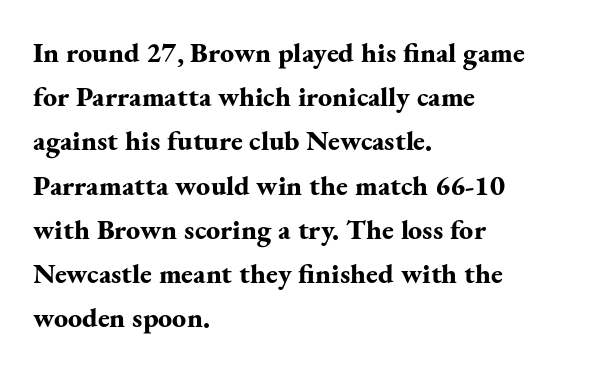
Q: Is the text bold? A: Yes.
Q: Is the text italic (slanted)? A: No, it is upright.
Q: Is the typeface a serif or a sans-serif typeface? A: Serif.
Q: Is the text underlined? A: No.
Q: How is the paragraph aligned? A: Left-aligned.
Q: Is the spacing between letters normal or unusually wide? A: Normal.
Q: Is the spacing between lines tight, normal or loose? A: Normal.
Q: Width (condensed, normal, or wide)? A: Normal.
Q: Stroke contrast? A: Medium.
Q: x-height? A: Small.
Q: Monospaced? A: No.
